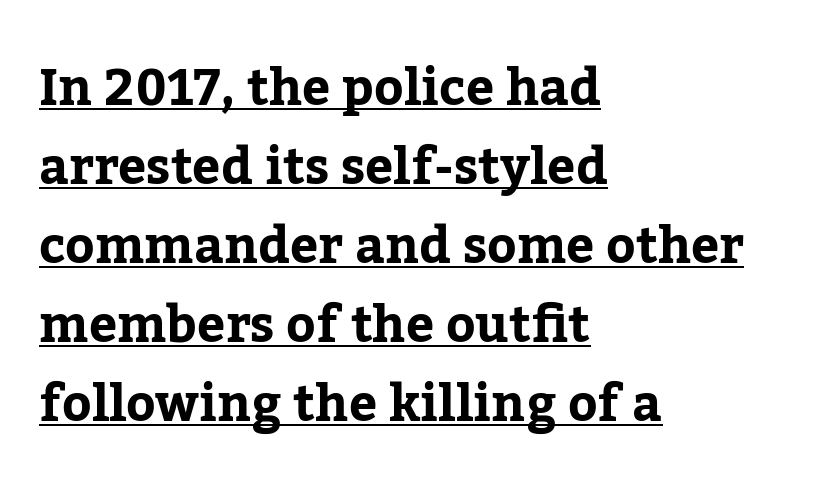
Q: Is the text bold? A: Yes.
Q: Is the text italic (slanted)? A: No, it is upright.
Q: Is the typeface a serif or a sans-serif typeface? A: Serif.
Q: Is the text underlined? A: Yes.
Q: How is the paragraph aligned? A: Left-aligned.
Q: Is the spacing between letters normal or unusually wide? A: Normal.
Q: Is the spacing between lines tight, normal or loose? A: Normal.
Q: Width (condensed, normal, or wide)? A: Normal.
Q: Stroke contrast? A: Low.
Q: x-height? A: Medium.
Q: Monospaced? A: No.
